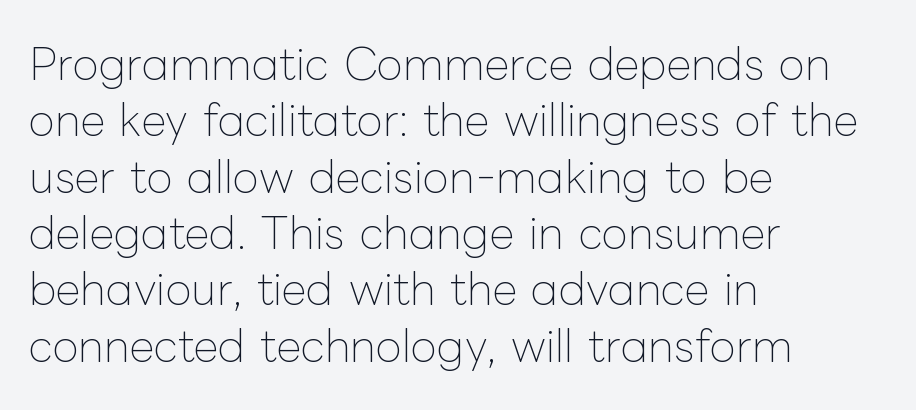
The lettering holds an erect, upright posture throughout. In terms of leading, this rendering sits right in the middle. The rendering uses natural spacing where letterforms have individual widths. Nobody drew a line under any word here. The strokes are not fattened; the text isn't bold. This rendering leaves character spacing at its baseline value.
